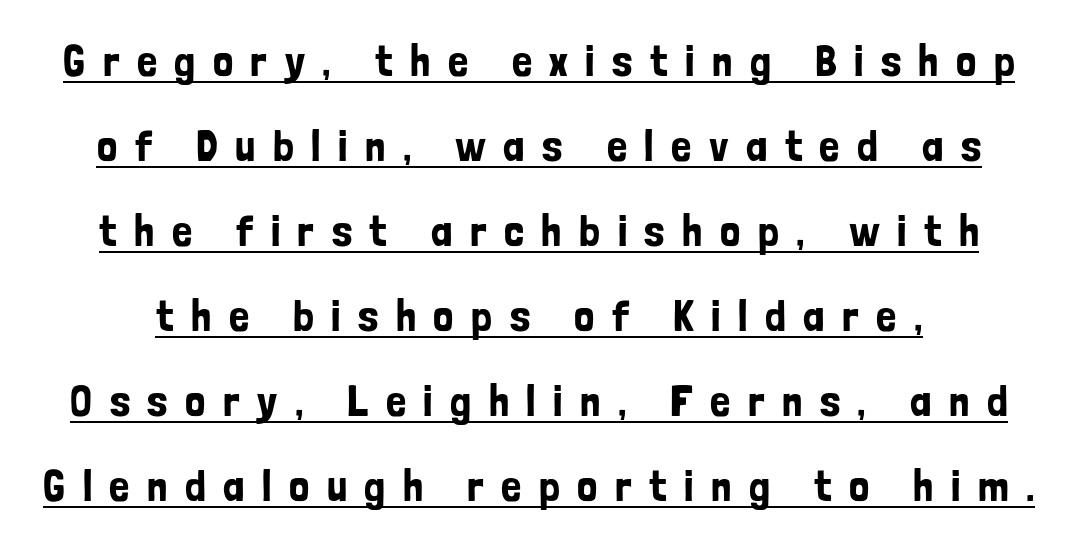
These lines are rendered in a variable-pitch font. What decoration does the sample have? An underline. The typeface chosen for these lines omits serifs. You could only call the tracking loose — the letters float apart.
